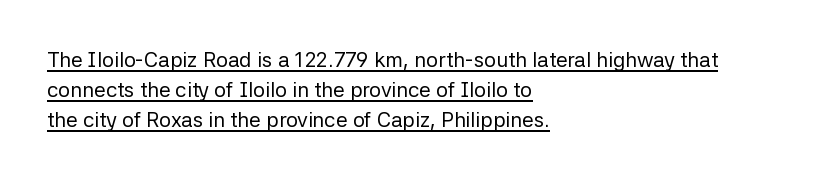
{"italic": "no", "bold": "no", "underline": "yes", "align": "left", "line_spacing": "normal", "line_spacing_ratio": 1.43, "letter_spacing": "normal", "letter_spacing_em": 0.0, "glyph_px": 21}
